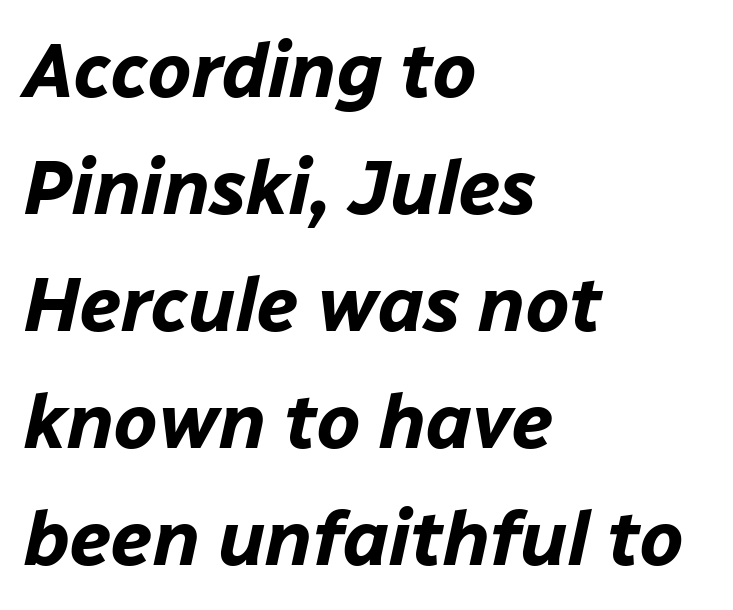
The words here are not underlined. Think of a printed novel: that variable character pitch is what you see here. Which margin do the lines hug? The left one — the right edge is uneven. Posture: slanted. Evenly set lines give the paragraph a standard silhouette. Look at the tracking — it's just the regular setting, nothing added.
